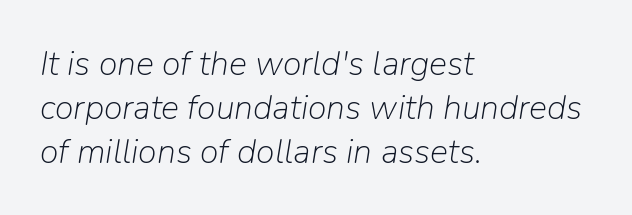
The glyphs look as if they've been sheared to an angle. Rows of type keep a routine distance in the vertical direction. Observe the ordinary spacing: letters are neighbours, not strangers. Note the varied advance widths — an 'i' is clearly narrower than an 'm'. Honestly, there is no underline to notice here at all. Horizontal alignment here is leftward, the default for most running prose.
